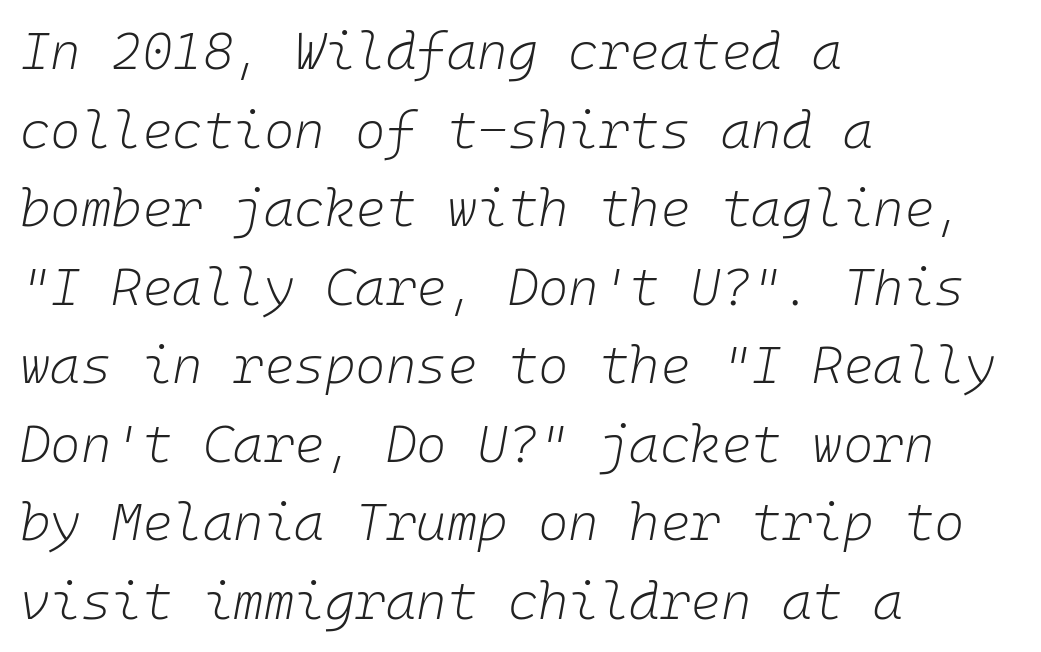
{"italic": "yes", "lean": "right", "slant_degrees": 10, "bold": "no", "weight": "light", "width": "normal", "stroke_contrast": "low", "x_height": "medium", "underline": "no", "align": "left", "line_spacing": "normal", "line_spacing_ratio": 1.51, "letter_spacing": "normal", "letter_spacing_em": 0.0, "glyph_px": 52}
